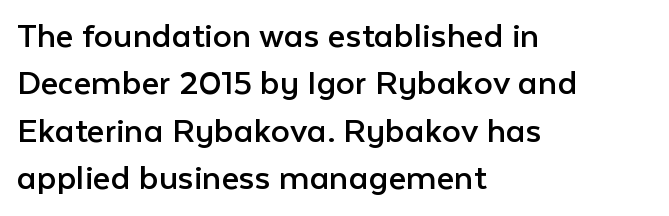
{"serif": "no", "italic": "no", "bold": "no", "weight": "regular", "width": "normal", "stroke_contrast": "low", "x_height": "medium", "monospaced": "no", "underline": "no", "align": "left", "line_spacing": "normal", "line_spacing_ratio": 1.25, "letter_spacing": "normal", "letter_spacing_em": 0.0, "glyph_px": 38}
